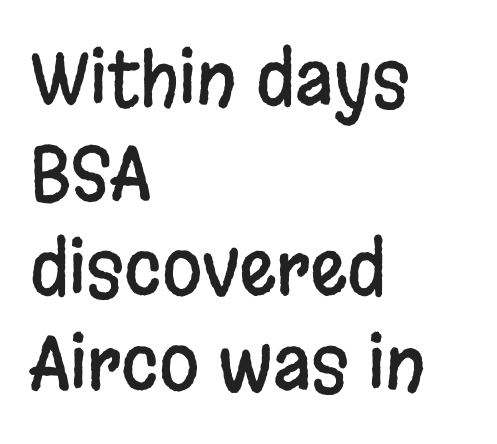
The image shows 73 px condensed sans-serif type, upright; set left-aligned, normal line spacing (1.3x), normal letter spacing, not underlined; low stroke contrast and a large x-height.
